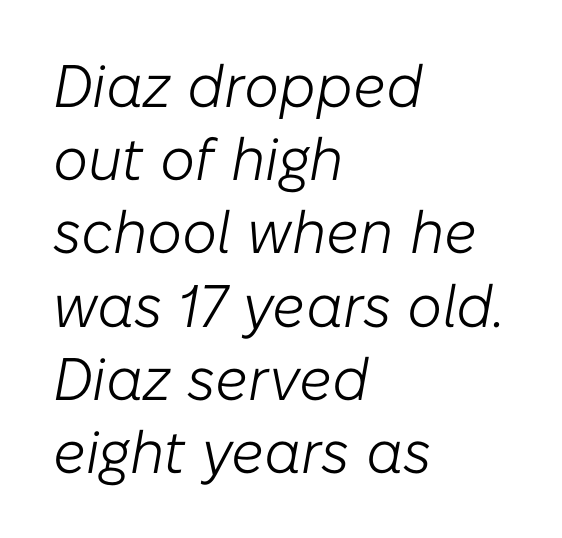
{"italic": "yes", "lean": "right", "slant_degrees": 10, "bold": "no", "weight": "light", "width": "normal", "stroke_contrast": "low", "x_height": "medium", "monospaced": "no", "underline": "no", "align": "left", "line_spacing_ratio": 1.22, "letter_spacing": "normal", "letter_spacing_em": 0.0, "glyph_px": 60}
